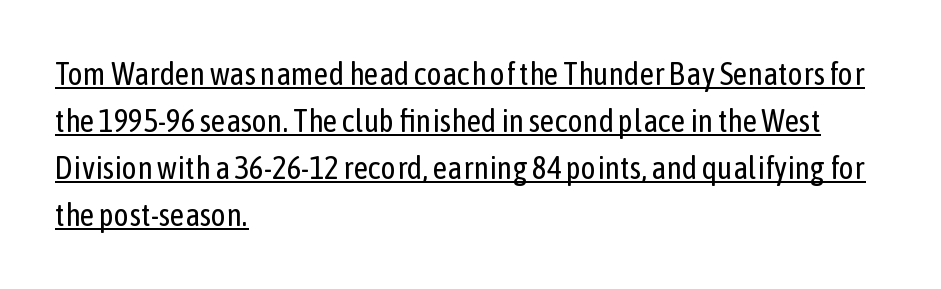
Q: Is the text bold? A: No.
Q: Is the text italic (slanted)? A: No, it is upright.
Q: Is the typeface a serif or a sans-serif typeface? A: Sans-serif.
Q: Is the text underlined? A: Yes.
Q: How is the paragraph aligned? A: Left-aligned.
Q: Is the spacing between letters normal or unusually wide? A: Normal.
Q: Is the spacing between lines tight, normal or loose? A: Normal.
Q: Width (condensed, normal, or wide)? A: Condensed.
Q: Stroke contrast? A: Low.
Q: x-height? A: Medium.
Q: Monospaced? A: No.
